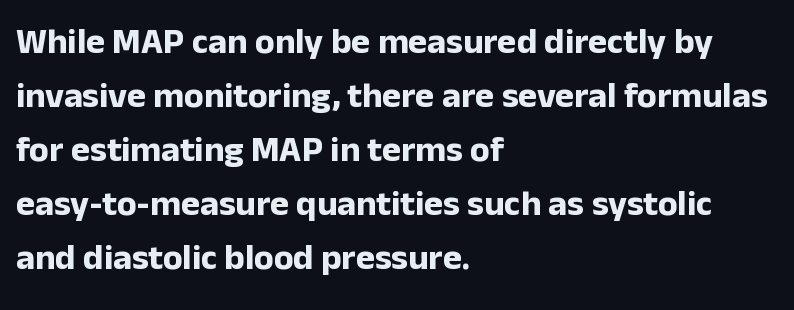
The image shows 36 px bold sans-serif type, upright; set left-aligned, normal line spacing (1.5x), normal letter spacing, not underlined; low stroke contrast and a medium x-height.
